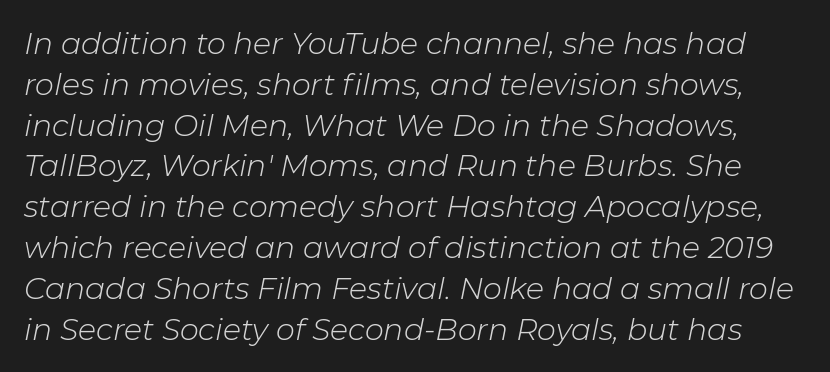
The image shows 30 px light type, italic (leaning right); set normal line spacing (1.36x), normal letter spacing, not underlined; low stroke contrast and a medium x-height.
